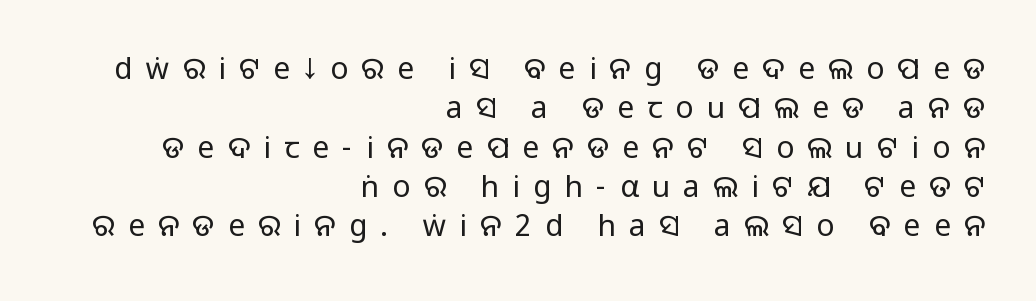
A roman cut, with each character standing at attention. Any mark beneath the type? The region is blank. The vertical gap from one line to the next is medium. Do the characters align in a grid? No, the font is proportional. Does the copy run flush right? Yes — the right margin is perfectly even. The rendering shows plain stroke endings on the letterforms — a sans-serif design.
